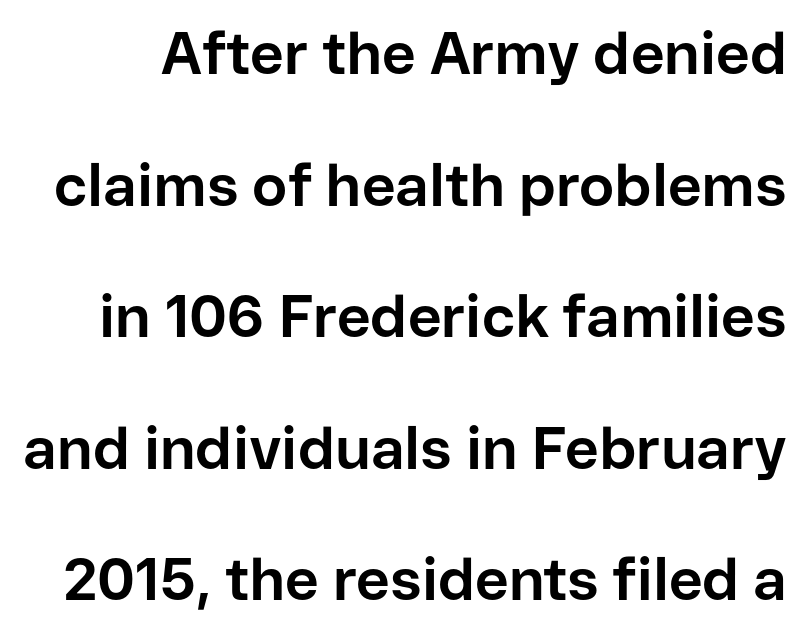
The image shows 59 px bold sans-serif type, upright; set loose line spacing (2.23x), normal letter spacing, not underlined; low stroke contrast and a medium x-height.
